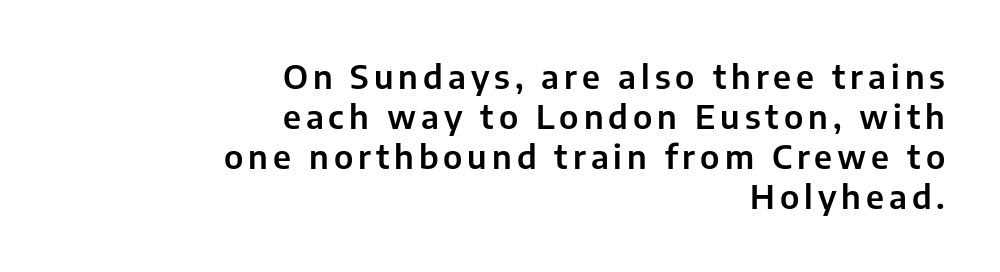
{"serif": "no", "italic": "no", "width": "normal", "stroke_contrast": "low", "x_height": "medium", "monospaced": "no", "underline": "no", "align": "right", "line_spacing_ratio": 1.21, "glyph_px": 33}
